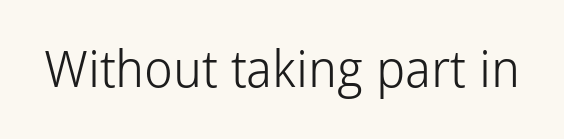
The image shows 51 px light sans-serif type, upright; set normal letter spacing, not underlined; low stroke contrast and a medium x-height.
